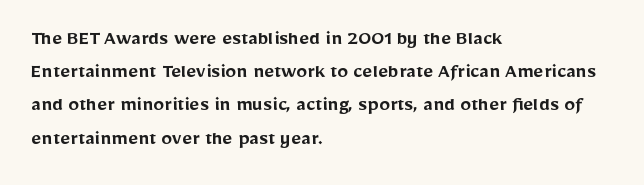
The words here are not underlined. Each new line begins a customary step beneath the previous one. These lines were composed using upright roman letters. In CSS terms this would be text-align: left. Compared with typical body copy, the letter spacing here is the same. This is the in-between weight designers call semibold or demi.
